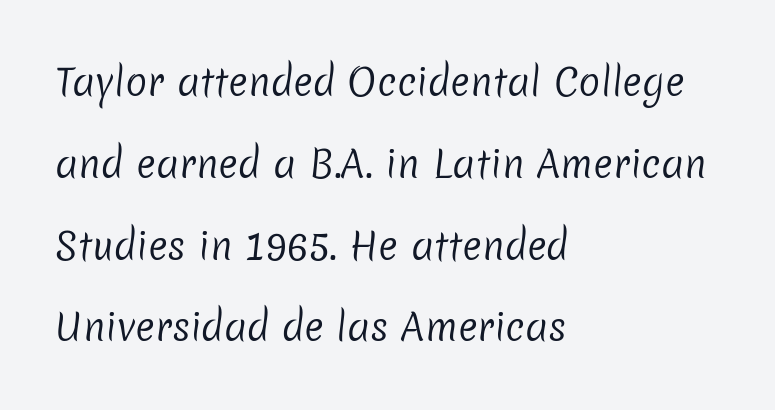
Where is the straight margin? On the left. Heaviness? Minimal to ordinary, like unemphasized prose. To sum up the face: it is a sans, with no serifs. Regarding leading, the lines here are spaced well apart. The face used here is rendered with its standard letterfit. Varying glyph widths throughout — classic text-font behaviour.
